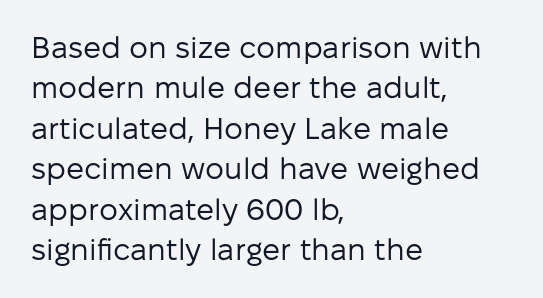
{"serif": "no", "italic": "no", "bold": "no", "weight": "regular", "width": "normal", "stroke_contrast": "low", "x_height": "medium", "monospaced": "no", "underline": "no", "align": "left", "line_spacing": "normal", "line_spacing_ratio": 1.35, "letter_spacing": "normal", "letter_spacing_em": 0.0, "glyph_px": 30}
